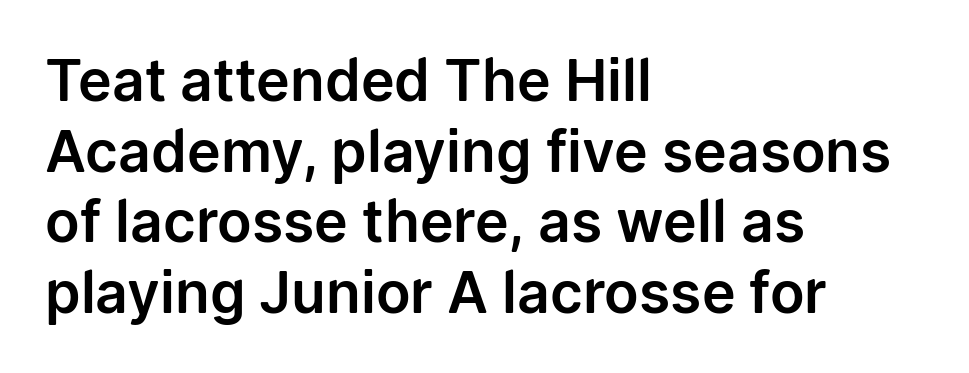
The image shows 57 px sans-serif type, upright; set left-aligned, line spacing 1.24x, normal letter spacing, not underlined; low stroke contrast and a medium x-height.
